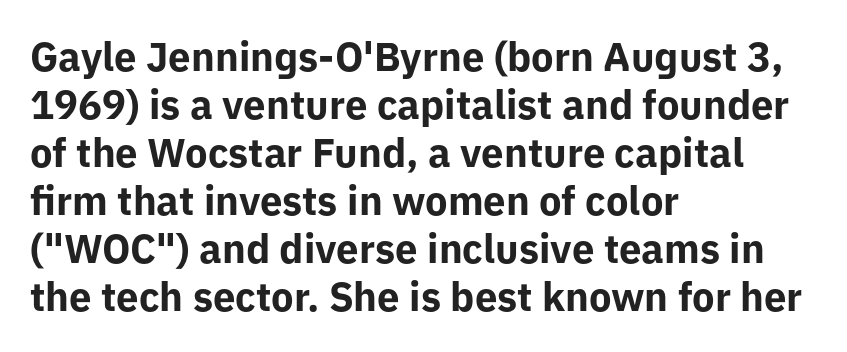
Q: Is the text bold? A: Yes.
Q: Is the text italic (slanted)? A: No, it is upright.
Q: Is the typeface a serif or a sans-serif typeface? A: Sans-serif.
Q: Is the text underlined? A: No.
Q: How is the paragraph aligned? A: Left-aligned.
Q: Is the spacing between letters normal or unusually wide? A: Normal.
Q: Width (condensed, normal, or wide)? A: Normal.
Q: Stroke contrast? A: Low.
Q: x-height? A: Medium.
Q: Monospaced? A: No.
